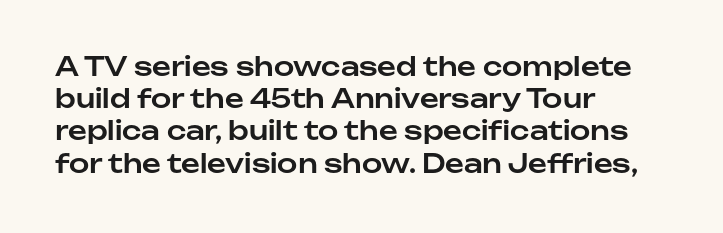
{"italic": "no", "underline": "no", "align": "left", "line_spacing_ratio": 1.24, "letter_spacing": "normal", "letter_spacing_em": 0.0, "glyph_px": 26}
